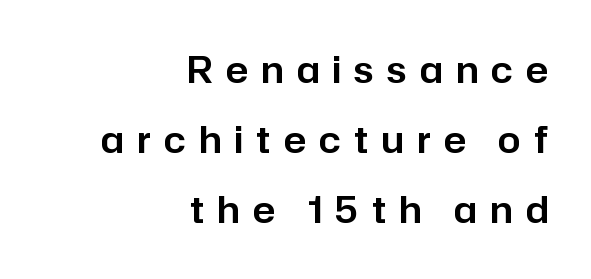
Q: Is the text italic (slanted)? A: No, it is upright.
Q: Is the typeface a serif or a sans-serif typeface? A: Sans-serif.
Q: Is the text underlined? A: No.
Q: How is the paragraph aligned? A: Right-aligned.
Q: Is the spacing between letters normal or unusually wide? A: Unusually wide.
Q: Is the spacing between lines tight, normal or loose? A: Loose.
Q: Width (condensed, normal, or wide)? A: Normal.
Q: Stroke contrast? A: Low.
Q: x-height? A: Medium.
Q: Monospaced? A: No.
